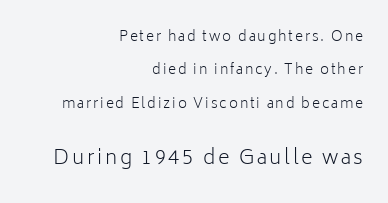
This sample uses an upright cut, with every glyph sitting square on the baseline. Nobody drew a line under any word here. The setting favours the right margin, as signatures and pull-quotes sometimes do. Two sizes are in play, and the larger belongs to the second block.
